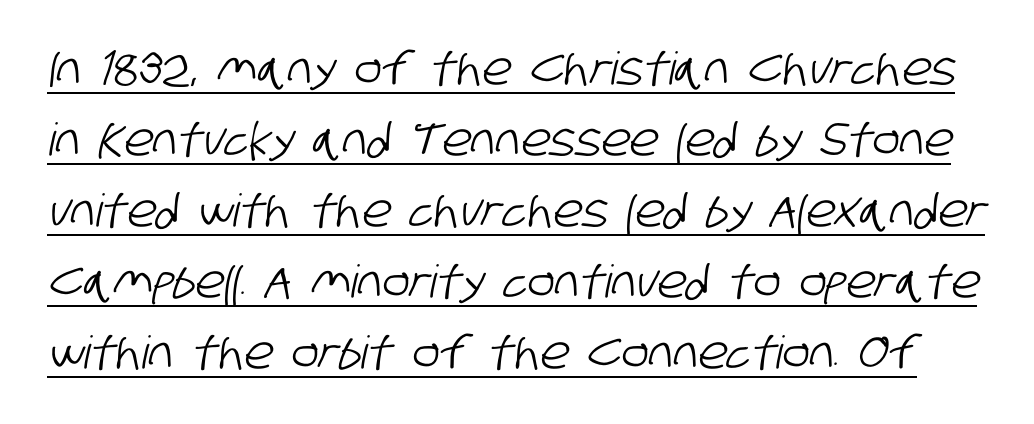
{"serif": "no", "width": "condensed", "stroke_contrast": "low", "x_height": "large", "monospaced": "no", "underline": "yes", "line_spacing": "normal", "line_spacing_ratio": 1.58, "letter_spacing": "normal", "letter_spacing_em": 0.0, "glyph_px": 45}
